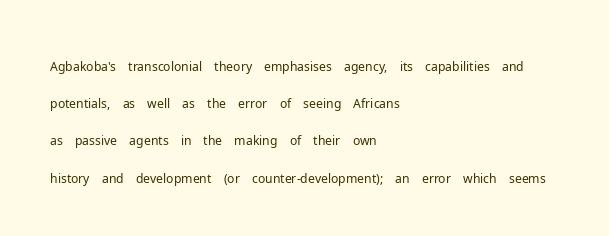
Q: Is the text bold? A: No.
Q: Is the text italic (slanted)? A: No, it is upright.
Q: Is the text underlined? A: No.
Q: How is the paragraph aligned? A: Left-aligned.
Q: Is the spacing between letters normal or unusually wide? A: Normal.
Q: Is the spacing between lines tight, normal or loose? A: Normal.
